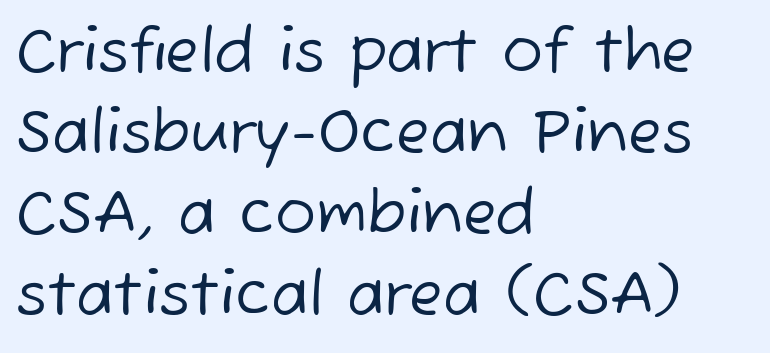
Q: Is the text bold? A: No.
Q: Is the typeface a serif or a sans-serif typeface? A: Sans-serif.
Q: Is the text underlined? A: No.
Q: How is the paragraph aligned? A: Left-aligned.
Q: Is the spacing between letters normal or unusually wide? A: Normal.
Q: Is the spacing between lines tight, normal or loose? A: Normal.
Q: Width (condensed, normal, or wide)? A: Normal.
Q: Stroke contrast? A: Low.
Q: x-height? A: Medium.
Q: Monospaced? A: No.
